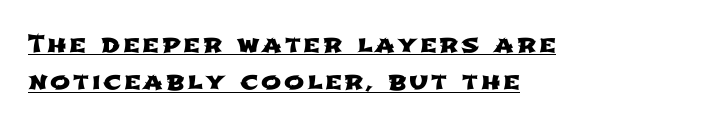
{"underline": "yes", "align": "left", "line_spacing": "normal", "line_spacing_ratio": 1.56, "glyph_px": 24}
